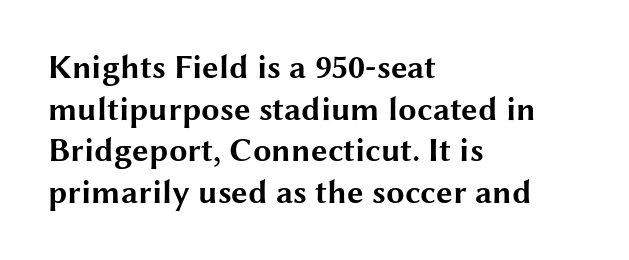
{"serif": "no", "italic": "no", "bold": "yes", "weight": "bold", "width": "wide", "stroke_contrast": "medium", "x_height": "medium", "monospaced": "no", "underline": "no", "align": "left", "line_spacing": "normal", "line_spacing_ratio": 1.26, "letter_spacing": "normal", "letter_spacing_em": 0.0, "glyph_px": 33}
